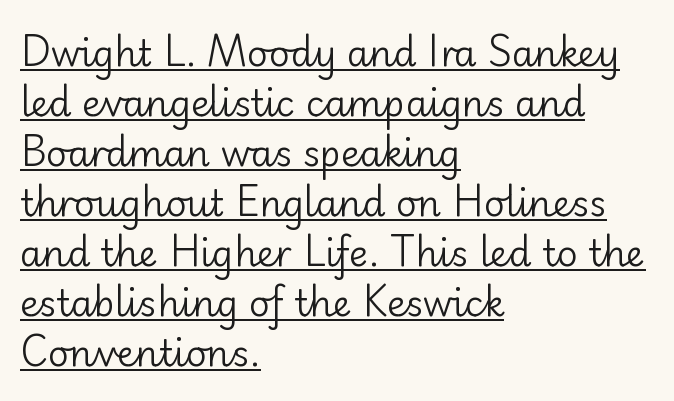
The image shows 36 px regular-weight sans-serif type, upright; set left-aligned, normal line spacing (1.39x), normal letter spacing, underlined; low stroke contrast and a small x-height.
